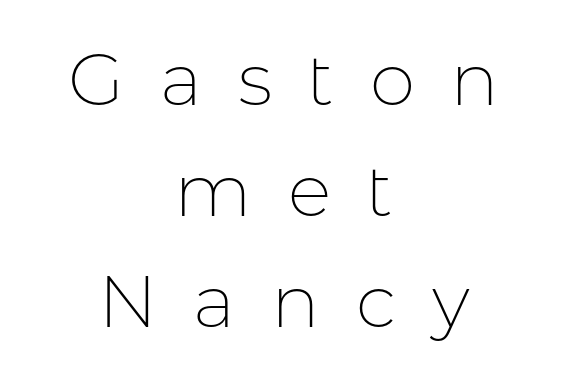
Q: Is the text bold? A: No.
Q: Is the text italic (slanted)? A: No, it is upright.
Q: Is the typeface a serif or a sans-serif typeface? A: Sans-serif.
Q: Is the text underlined? A: No.
Q: How is the paragraph aligned? A: Centered.
Q: Is the spacing between letters normal or unusually wide? A: Unusually wide.
Q: Is the spacing between lines tight, normal or loose? A: Normal.
Q: Width (condensed, normal, or wide)? A: Normal.
Q: Stroke contrast? A: Low.
Q: x-height? A: Medium.
Q: Monospaced? A: No.
